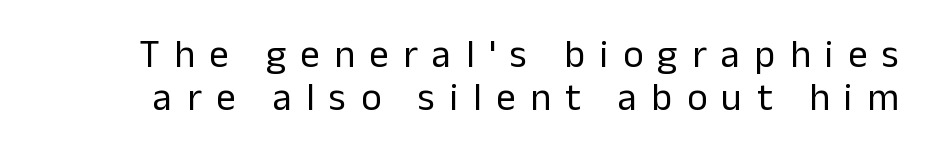
How would I describe the line gaps? Narrow and economical. Words float on clear page, feet unadorned. Here the designer chose a conventional face with non-uniform glyph widths. Posture: vertical. The gaps between neighbouring characters are conspicuously large.
